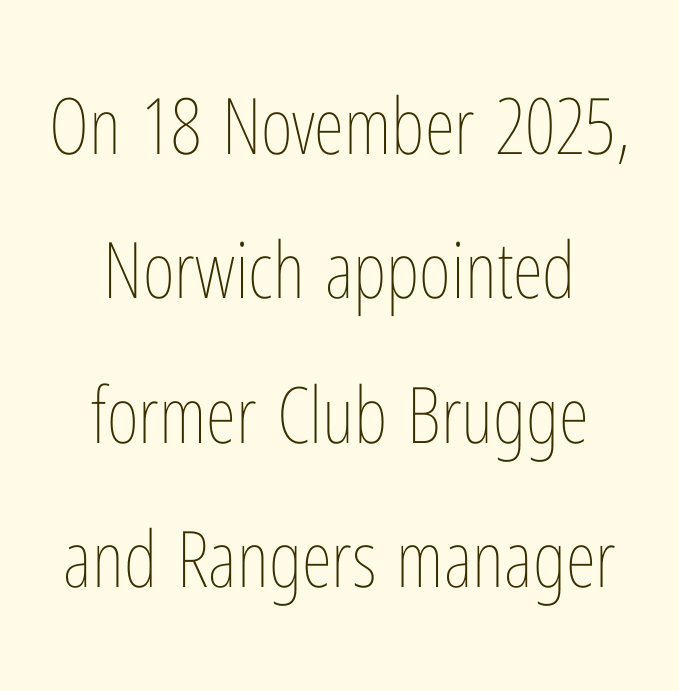
{"italic": "no", "bold": "no", "weight": "thin", "width": "condensed", "stroke_contrast": "low", "x_height": "medium", "monospaced": "no", "underline": "no", "align": "center", "line_spacing_ratio": 1.85, "letter_spacing": "normal", "letter_spacing_em": 0.0, "glyph_px": 78}
